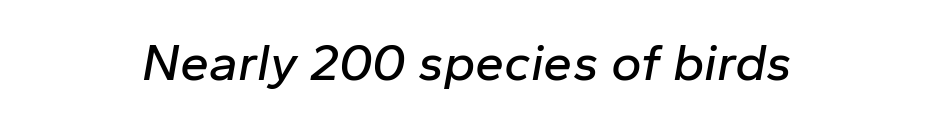
Observe the ordinary spacing: letters are neighbours, not strangers. The rag falls on both sides of this text block equally. The passage shown is typed in a proportional face where columns would drift. A bare baseline throughout the passage. Emphasis-style slanted type is in use.
